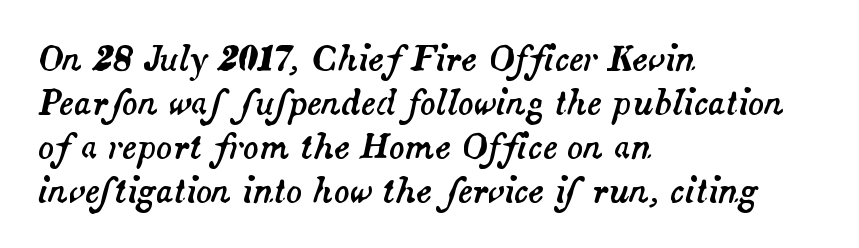
Q: Is the text italic (slanted)? A: Yes, it leans right by about 14 degrees.
Q: Is the text underlined? A: No.
Q: How is the paragraph aligned? A: Left-aligned.
Q: Is the spacing between letters normal or unusually wide? A: Normal.
Q: Is the spacing between lines tight, normal or loose? A: Normal.
Q: Width (condensed, normal, or wide)? A: Normal.
Q: Stroke contrast? A: Medium.
Q: x-height? A: Small.
Q: Monospaced? A: No.
